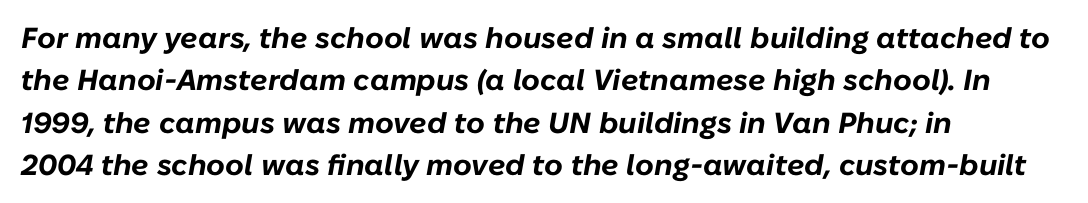
{"italic": "yes", "lean": "right", "slant_degrees": 10, "bold": "yes", "weight": "bold", "width": "normal", "stroke_contrast": "low", "x_height": "medium", "monospaced": "no", "underline": "no", "align": "left", "line_spacing": "normal", "line_spacing_ratio": 1.46, "letter_spacing": "normal", "letter_spacing_em": 0.0, "glyph_px": 29}
